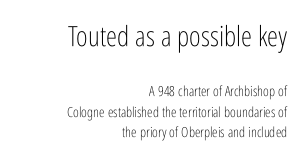
The face used here appears at its bigger size in the upper chunk. Characters follow at the spacing the type designer built in. The rendering uses natural spacing where letterforms have individual widths. The font family rendered here belongs to the sans-serif group. Each line ends at the same right margin while the left side varies. This is not heavy type; no bold has been used.
